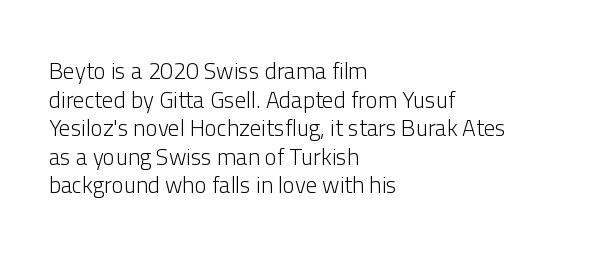
Q: Is the text bold? A: No.
Q: Is the text italic (slanted)? A: No, it is upright.
Q: Is the text underlined? A: No.
Q: How is the paragraph aligned? A: Left-aligned.
Q: Is the spacing between letters normal or unusually wide? A: Normal.
